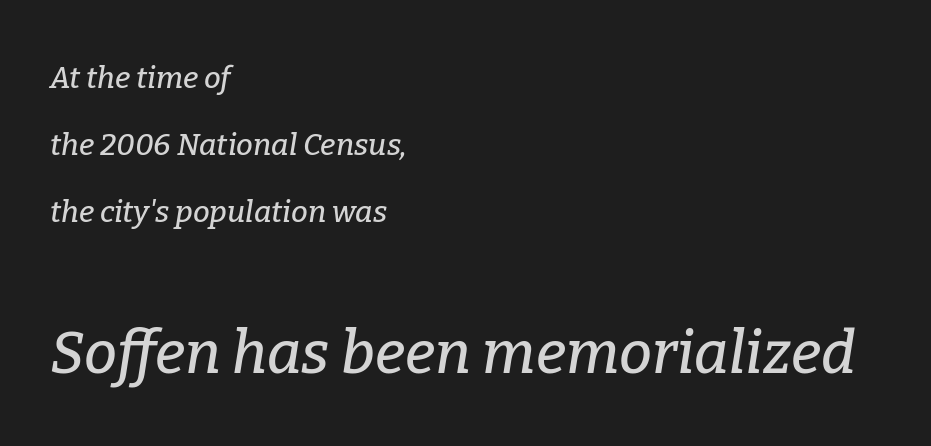
Q: Is the text italic (slanted)? A: Yes, it leans right by about 9 degrees.
Q: Is the typeface a serif or a sans-serif typeface? A: Serif.
Q: Is the text underlined? A: No.
Q: How is the paragraph aligned? A: Left-aligned.
Q: Is the spacing between letters normal or unusually wide? A: Normal.
Q: Is the spacing between lines tight, normal or loose? A: Loose.
Q: Which block of text is set in a larger size, the first (top) or the second (bottom)? A: The second (bottom) one.
Q: Width (condensed, normal, or wide)? A: Normal.
Q: Stroke contrast? A: Low.
Q: x-height? A: Medium.
Q: Monospaced? A: No.
